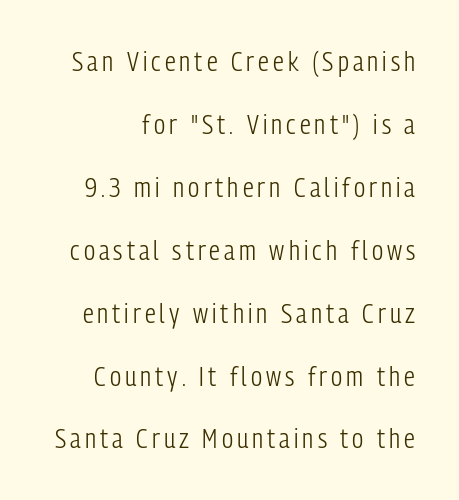
Baseline-to-baseline distance is far greater than the letter height. Rule under the text: the space is simply empty. These lines were composed using upright roman letters. The strokes are not fattened; the text isn't bold.
